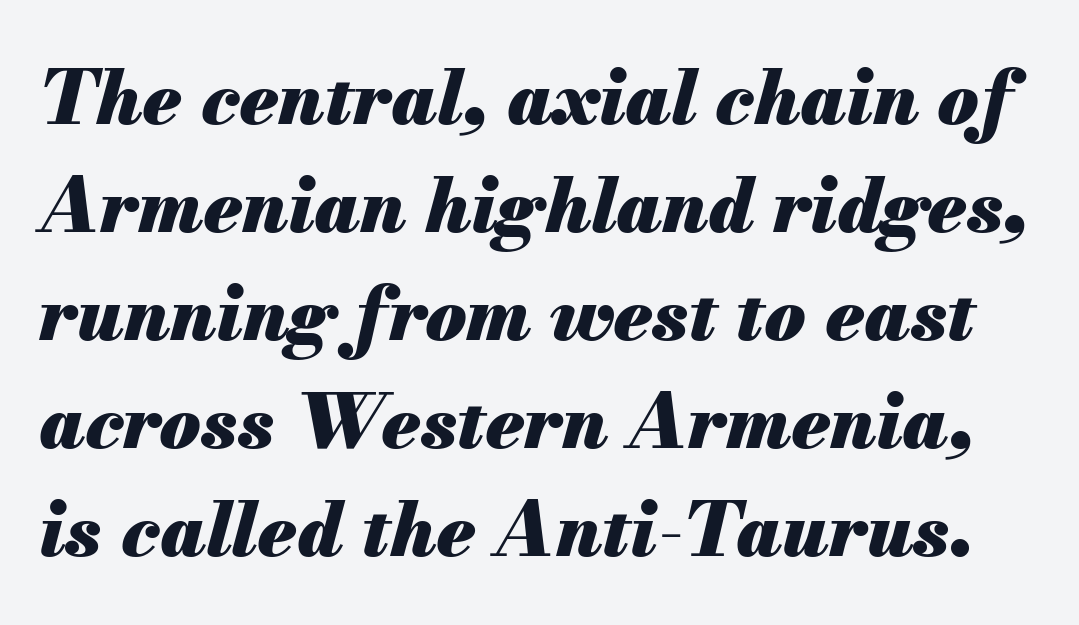
Underlining? Definitely not there. Caption: bold face, heavy strokes. Nothing unusual about the tracking: characters are spaced as the font intends. The face used here is proportionally spaced, like ordinary book or web type. One glance says typical: line gaps are just what's usual. The passage shown leans; its letterforms are oblique.
